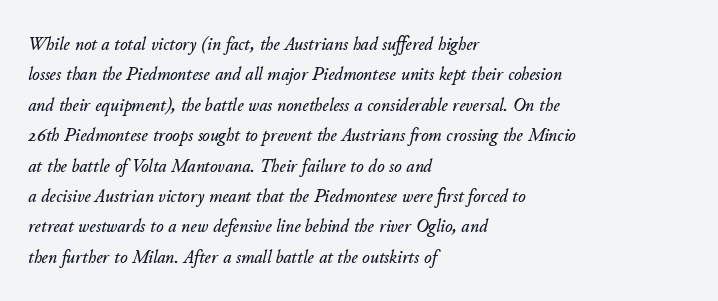
The image shows 20 px text type, italic (leaning right); set left-aligned, normal line spacing (1.52x), normal letter spacing, not underlined.
